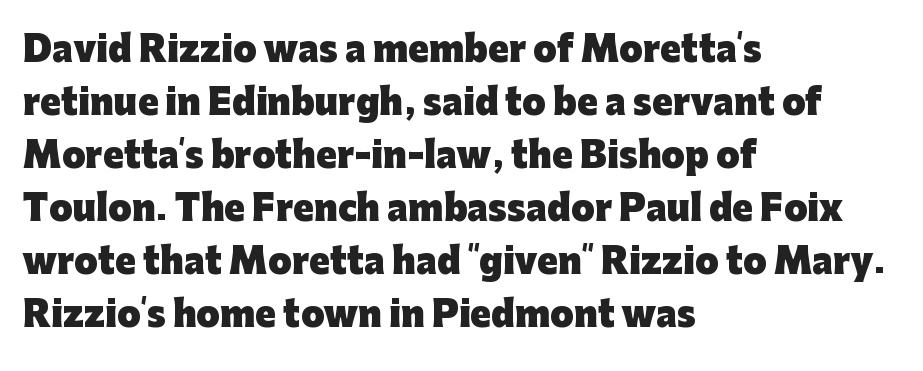
Q: Is the text bold? A: Yes.
Q: Is the text italic (slanted)? A: No, it is upright.
Q: Is the typeface a serif or a sans-serif typeface? A: Sans-serif.
Q: Is the text underlined? A: No.
Q: How is the paragraph aligned? A: Left-aligned.
Q: Is the spacing between letters normal or unusually wide? A: Normal.
Q: Is the spacing between lines tight, normal or loose? A: Normal.
Q: Width (condensed, normal, or wide)? A: Normal.
Q: Stroke contrast? A: Low.
Q: x-height? A: Medium.
Q: Monospaced? A: No.
